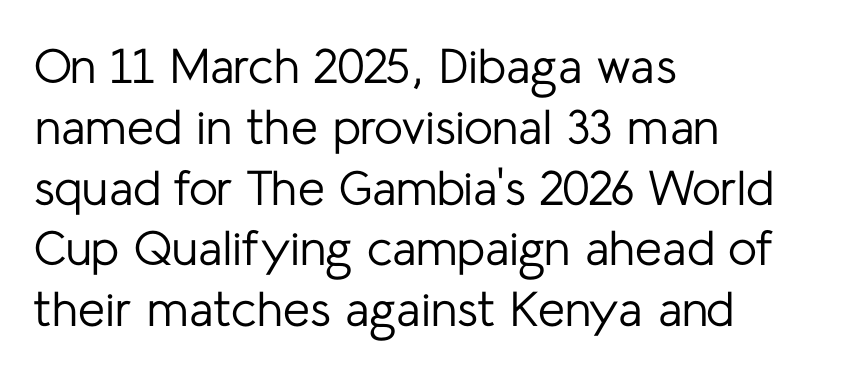
Character widths vary here, with narrow letters taking less room than wide ones. The type family on display is of the sans-serif kind. Each stroke keeps to a modest, everyday thickness or less. Visually the block forms a straight wall on the left and a jagged coastline on the right.
